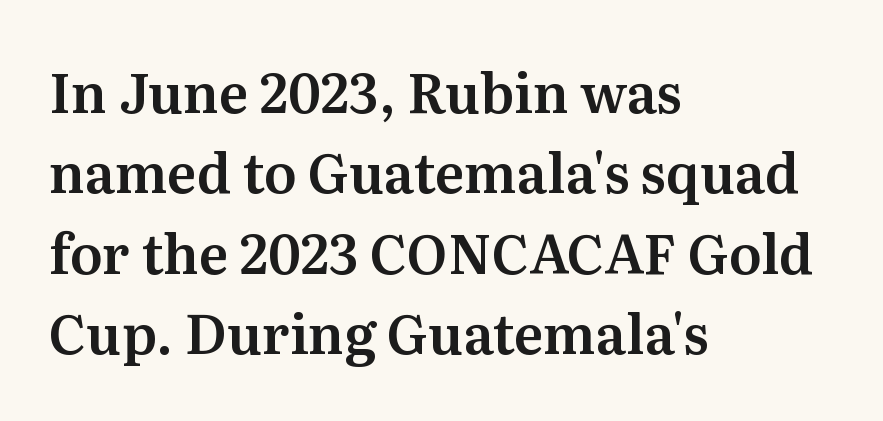
Q: Is the text italic (slanted)? A: No, it is upright.
Q: Is the typeface a serif or a sans-serif typeface? A: Serif.
Q: Is the text underlined? A: No.
Q: How is the paragraph aligned? A: Left-aligned.
Q: Is the spacing between letters normal or unusually wide? A: Normal.
Q: Is the spacing between lines tight, normal or loose? A: Normal.
Q: Width (condensed, normal, or wide)? A: Normal.
Q: Stroke contrast? A: Medium.
Q: x-height? A: Medium.
Q: Monospaced? A: No.
